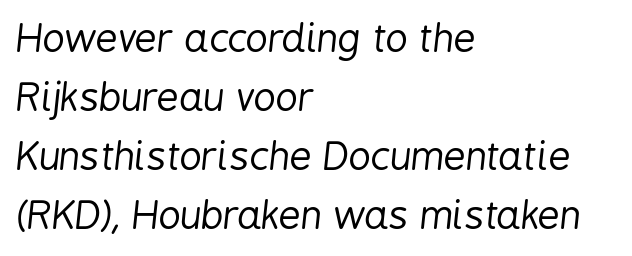
Rows of type keep a routine distance in the vertical direction. In terms of posture, this sample is oblique. Beneath every word, the page is bare. Look at the tracking — it's just the regular setting, nothing added. No chunkiness to these letters — they're not bold.
